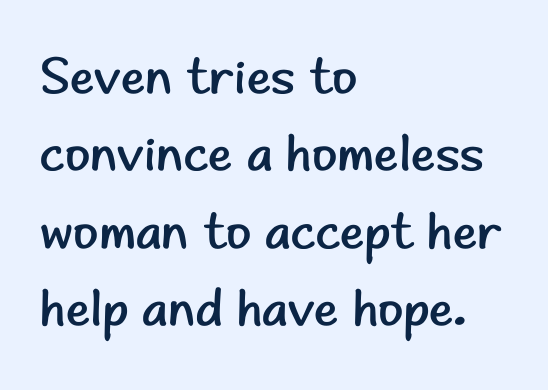
{"serif": "no", "italic": "no", "bold": "no", "weight": "regular", "width": "normal", "stroke_contrast": "low", "x_height": "small", "monospaced": "no", "underline": "no", "align": "left", "line_spacing": "normal", "line_spacing_ratio": 1.49, "letter_spacing": "normal", "letter_spacing_em": 0.0, "glyph_px": 52}
